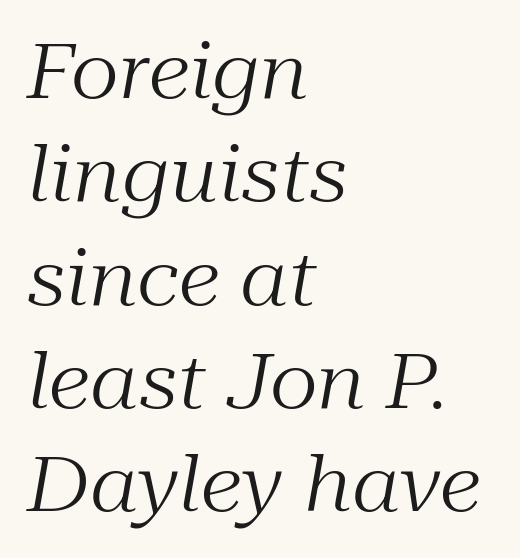
Q: Is the text bold? A: No.
Q: Is the text italic (slanted)? A: Yes, it leans right by about 10 degrees.
Q: Is the typeface a serif or a sans-serif typeface? A: Serif.
Q: Is the text underlined? A: No.
Q: How is the paragraph aligned? A: Left-aligned.
Q: Is the spacing between letters normal or unusually wide? A: Normal.
Q: Is the spacing between lines tight, normal or loose? A: Normal.
Q: Width (condensed, normal, or wide)? A: Normal.
Q: Stroke contrast? A: Medium.
Q: x-height? A: Medium.
Q: Monospaced? A: No.
